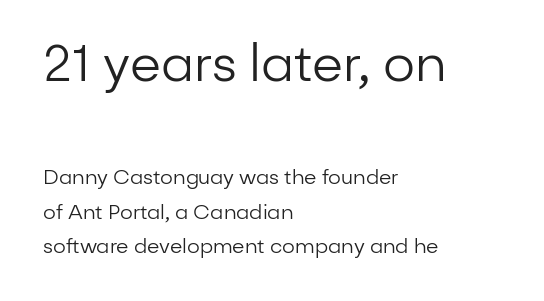
Q: Is the text bold? A: No.
Q: Is the text italic (slanted)? A: No, it is upright.
Q: Is the typeface a serif or a sans-serif typeface? A: Sans-serif.
Q: Is the text underlined? A: No.
Q: How is the paragraph aligned? A: Left-aligned.
Q: Is the spacing between letters normal or unusually wide? A: Normal.
Q: Which block of text is set in a larger size, the first (top) or the second (bottom)? A: The first (top) one.
Q: Width (condensed, normal, or wide)? A: Normal.
Q: Stroke contrast? A: Low.
Q: x-height? A: Medium.
Q: Monospaced? A: No.
